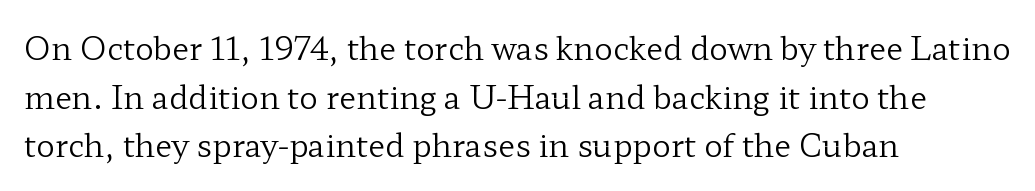
The image shows 31 px regular-weight, wide serif type, upright; set left-aligned, normal line spacing (1.57x), normal letter spacing, not underlined; low stroke contrast and a medium x-height.
